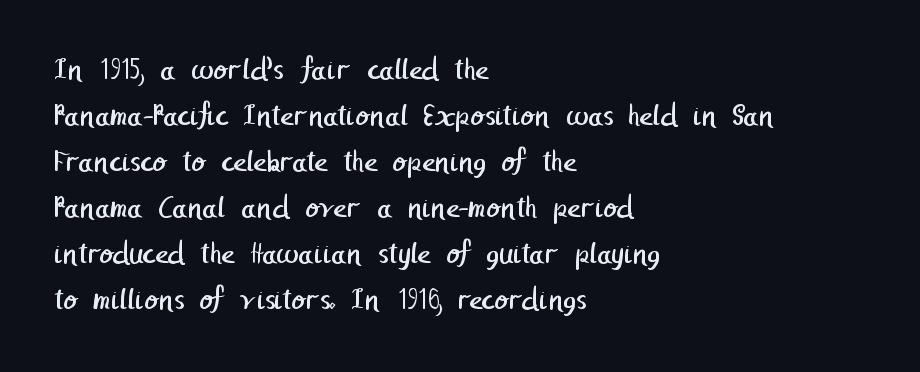
The image shows 32 px regular-weight sans-serif type; set left-aligned, normal line spacing (1.44x), normal letter spacing, not underlined; low stroke contrast and a medium x-height.
